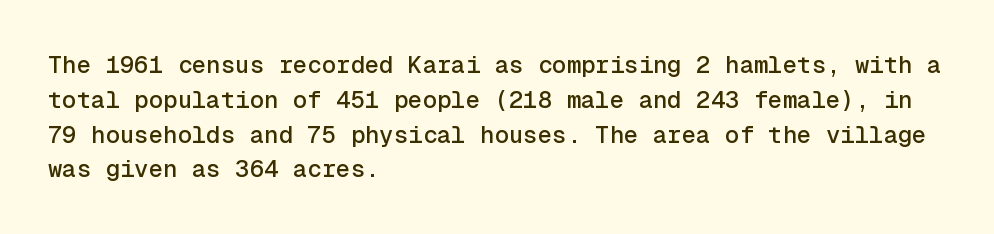
{"italic": "no", "underline": "no", "align": "left", "line_spacing": "normal", "line_spacing_ratio": 1.45, "letter_spacing": "normal", "letter_spacing_em": 0.0, "glyph_px": 24}
